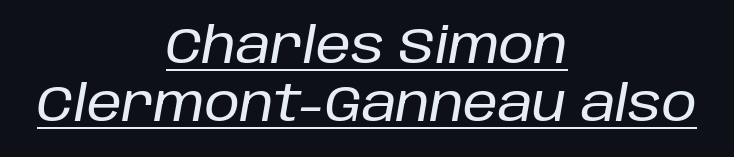
Q: Is the text italic (slanted)? A: Yes, it leans right by about 10 degrees.
Q: Is the text underlined? A: Yes.
Q: How is the paragraph aligned? A: Centered.
Q: Is the spacing between letters normal or unusually wide? A: Normal.
Q: Width (condensed, normal, or wide)? A: Normal.
Q: Stroke contrast? A: Low.
Q: x-height? A: Large.
Q: Monospaced? A: No.
